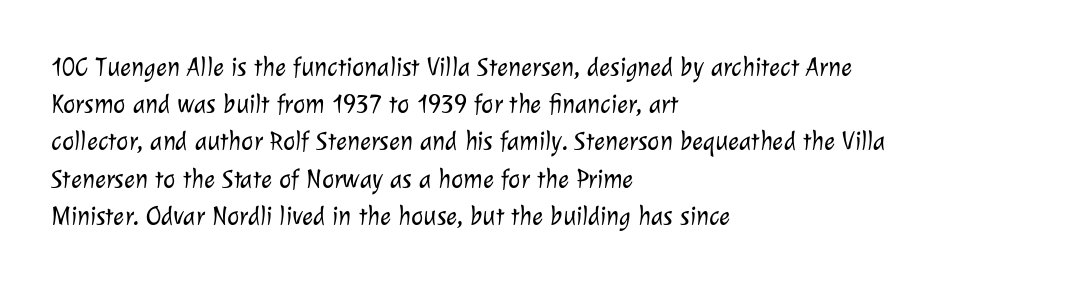
The image shows 26 px text type; set left-aligned, normal line spacing (1.43x), normal letter spacing, not underlined.
